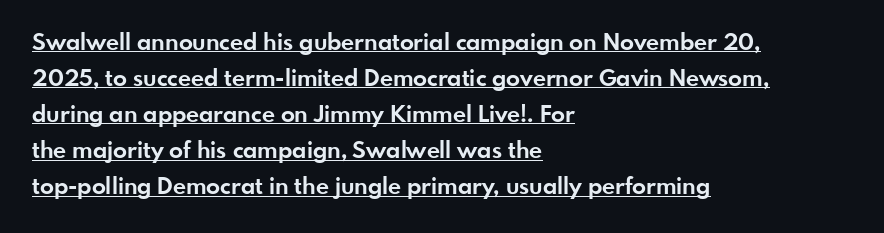
Q: Is the text bold? A: Yes.
Q: Is the text italic (slanted)? A: No, it is upright.
Q: Is the text underlined? A: Yes.
Q: How is the paragraph aligned? A: Left-aligned.
Q: Is the spacing between letters normal or unusually wide? A: Normal.
Q: Is the spacing between lines tight, normal or loose? A: Normal.
